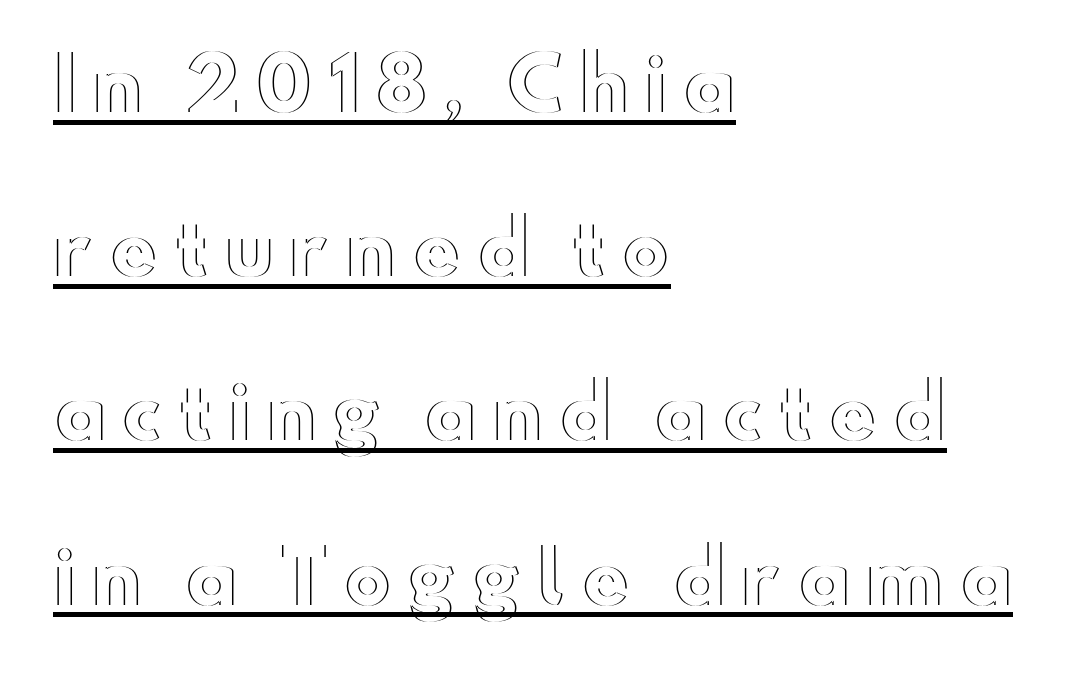
The image shows 73 px wide type, upright; set left-aligned, loose line spacing (2.25x), unusually wide letter spacing (+0.2 em), underlined; a small x-height.
